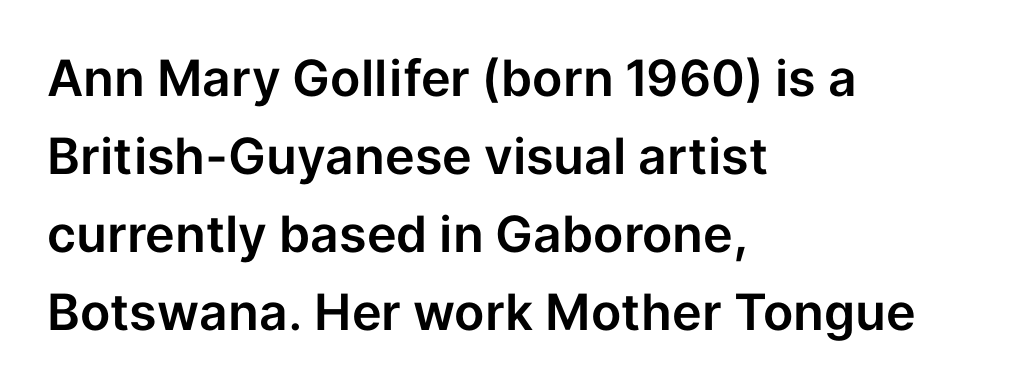
{"serif": "no", "italic": "no", "width": "normal", "stroke_contrast": "low", "x_height": "medium", "monospaced": "no", "underline": "no", "align": "left", "line_spacing": "normal", "line_spacing_ratio": 1.56, "letter_spacing": "normal", "letter_spacing_em": 0.0, "glyph_px": 50}
